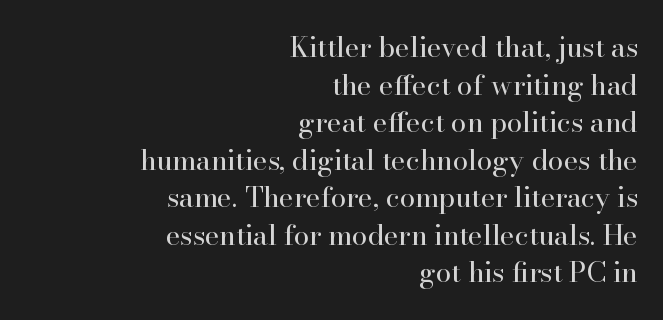
The lettering stays uniformly vertical, giving the passage a roman look. Nothing unusual about the tracking: characters are spaced as the font intends. Think of a printed novel: that variable character pitch is what you see here. Visually the block forms a straight wall on the right and a jagged coastline on the left.
